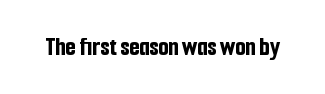
Only glyphs here, with clear space below each row. Rendered with straight, roman letterforms. The glyphs have the mass of a bold cut. Observe the ordinary spacing: letters are neighbours, not strangers.
